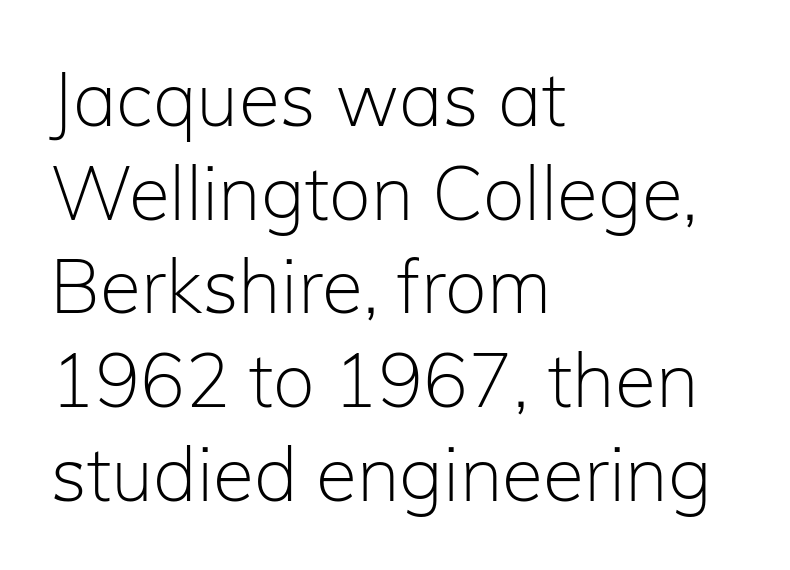
The image shows 75 px light sans-serif type, upright; set left-aligned, normal line spacing (1.25x), normal letter spacing, not underlined; low stroke contrast and a medium x-height.
